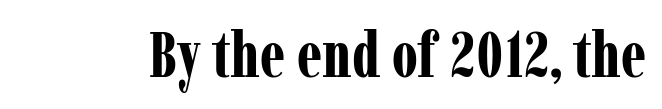
Q: Is the text bold? A: Yes.
Q: Is the text italic (slanted)? A: No, it is upright.
Q: Is the typeface a serif or a sans-serif typeface? A: Serif.
Q: Is the text underlined? A: No.
Q: Is the spacing between letters normal or unusually wide? A: Normal.
Q: Width (condensed, normal, or wide)? A: Condensed.
Q: Stroke contrast? A: Low.
Q: x-height? A: Medium.
Q: Monospaced? A: No.
